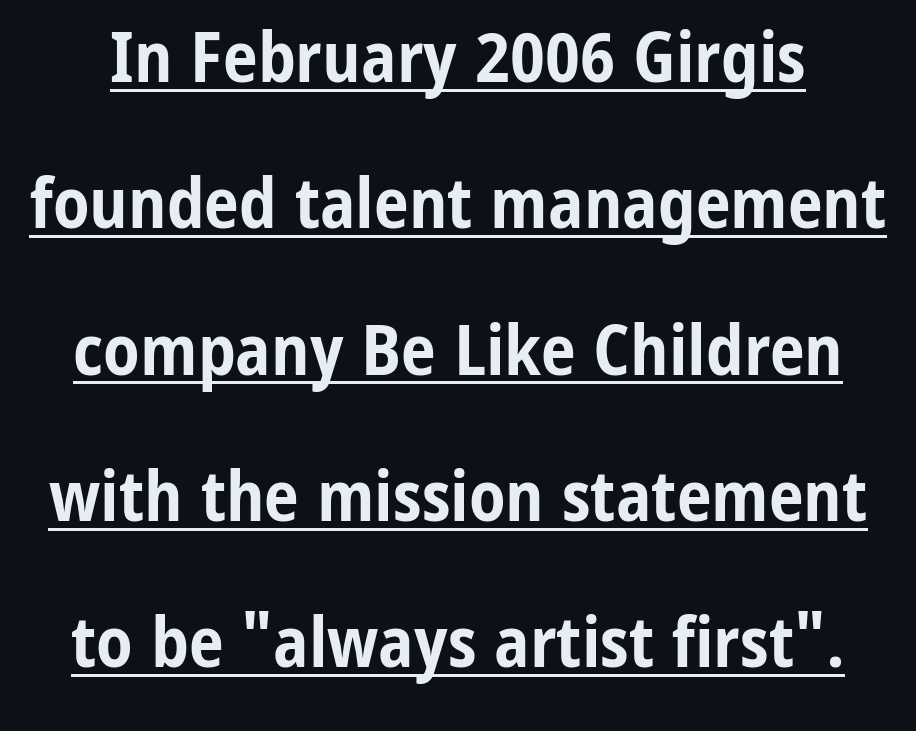
Q: Is the text bold? A: Yes.
Q: Is the text italic (slanted)? A: No, it is upright.
Q: Is the typeface a serif or a sans-serif typeface? A: Sans-serif.
Q: Is the text underlined? A: Yes.
Q: Is the spacing between letters normal or unusually wide? A: Normal.
Q: Is the spacing between lines tight, normal or loose? A: Loose.
Q: Width (condensed, normal, or wide)? A: Condensed.
Q: Stroke contrast? A: Low.
Q: x-height? A: Medium.
Q: Monospaced? A: No.
